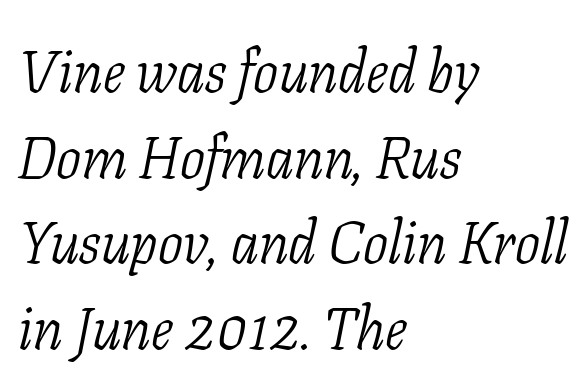
{"serif": "yes", "italic": "yes", "lean": "right", "slant_degrees": 11, "bold": "no", "weight": "light", "width": "condensed", "stroke_contrast": "low", "x_height": "medium", "monospaced": "no", "underline": "no", "align": "left", "line_spacing": "normal", "line_spacing_ratio": 1.45, "letter_spacing": "normal", "letter_spacing_em": 0.0, "glyph_px": 59}
